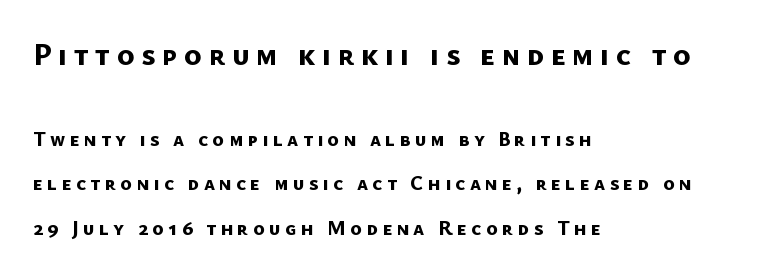
{"serif": "no", "bold": "yes", "weight": "bold", "width": "normal", "stroke_contrast": "low", "x_height": "medium", "monospaced": "no", "underline": "no", "align": "left", "line_spacing": "loose", "line_spacing_ratio": 2.23, "letter_spacing": "wide", "letter_spacing_em": 0.22, "larger_block": "first", "size_ratio": 1.5, "glyph_px": 30}
